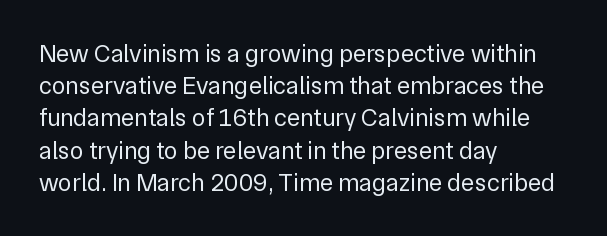
Q: Is the text bold? A: No.
Q: Is the text italic (slanted)? A: No, it is upright.
Q: Is the text underlined? A: No.
Q: How is the paragraph aligned? A: Left-aligned.
Q: Is the spacing between letters normal or unusually wide? A: Normal.
Q: Is the spacing between lines tight, normal or loose? A: Normal.
